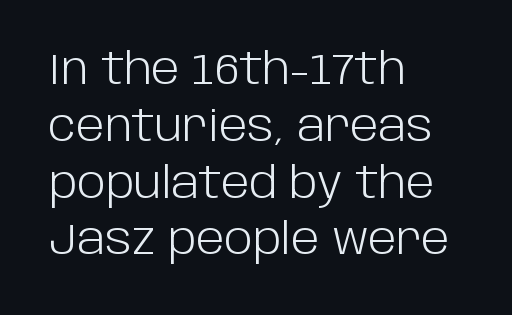
The image shows 43 px light sans-serif type, upright; set left-aligned, normal line spacing (1.32x), normal letter spacing, not underlined; low stroke contrast and a large x-height.
